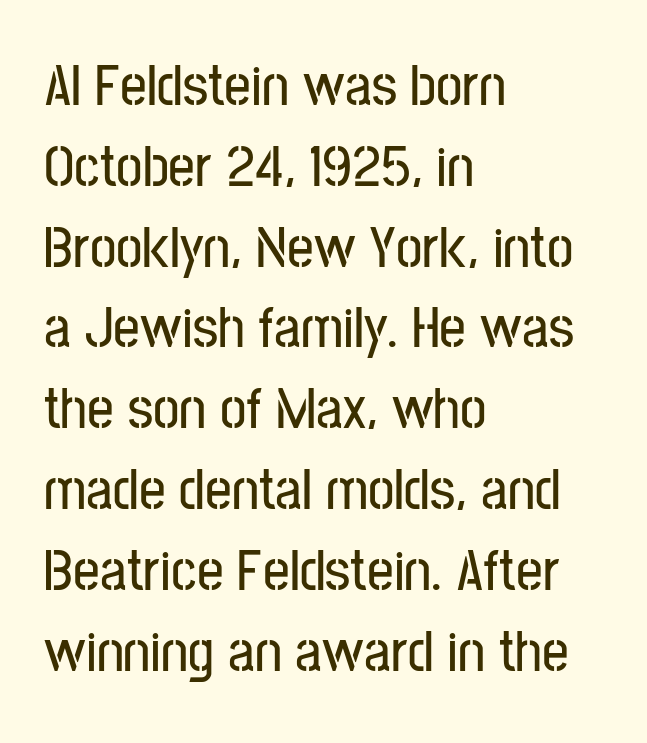
{"serif": "no", "italic": "no", "width": "condensed", "stroke_contrast": "low", "x_height": "medium", "monospaced": "no", "underline": "no", "align": "left", "line_spacing": "normal", "line_spacing_ratio": 1.37, "letter_spacing": "normal", "letter_spacing_em": 0.0, "glyph_px": 59}
